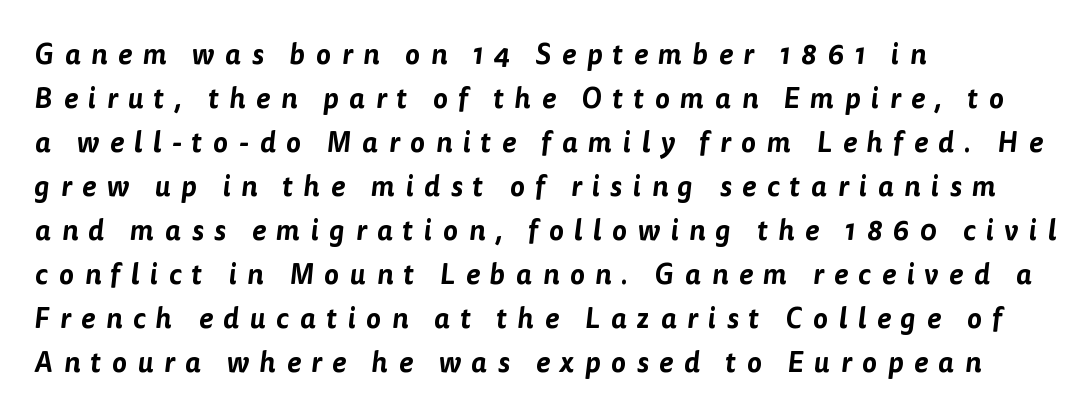
Q: Is the typeface a serif or a sans-serif typeface? A: Sans-serif.
Q: Is the text underlined? A: No.
Q: How is the paragraph aligned? A: Left-aligned.
Q: Is the spacing between letters normal or unusually wide? A: Unusually wide.
Q: Is the spacing between lines tight, normal or loose? A: Normal.
Q: Width (condensed, normal, or wide)? A: Normal.
Q: Stroke contrast? A: Low.
Q: x-height? A: Medium.
Q: Monospaced? A: No.
